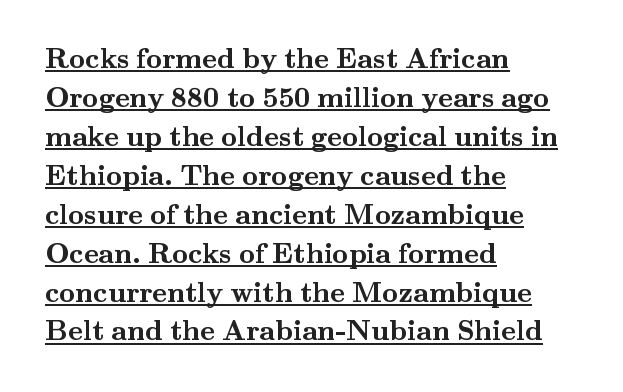
{"serif": "yes", "italic": "no", "bold": "yes", "weight": "semibold", "width": "wide", "stroke_contrast": "medium", "x_height": "small", "monospaced": "no", "underline": "yes", "align": "left", "line_spacing": "normal", "line_spacing_ratio": 1.39, "letter_spacing": "normal", "letter_spacing_em": 0.0, "glyph_px": 28}
